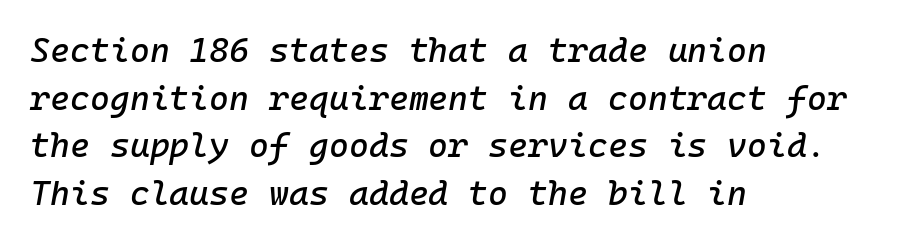
The passage shown has conventional tracking throughout. Beneath every word, the page is bare. The setting favours the left margin, as ordinary paragraphs usually do. If you drew a line through each stem, it would be angled. Monospaced: the letters line up in strict vertical columns. Horizontal bands of white between lines are of average thickness.
